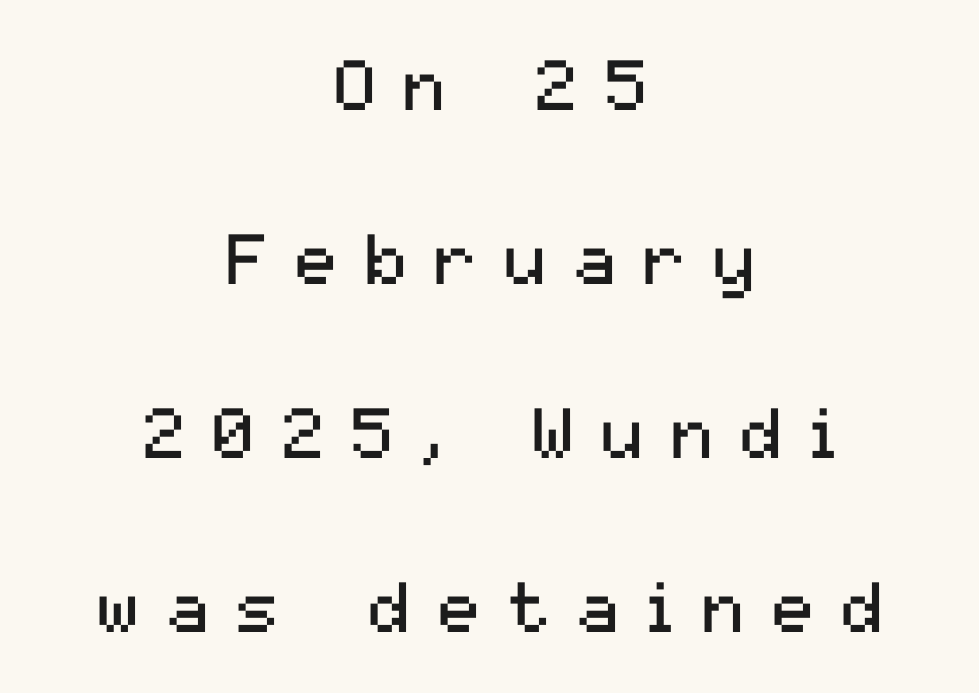
Does the leading feel generous? Absolutely, it's lavish. Layout note: lines centered. These lines are rendered in a variable-pitch font. Is this a sans? Yes — the strokes have no serifs. Notice how the stems are strictly vertical — no italics here. Does extra space separate the letters? Yes, quite a lot of it.
